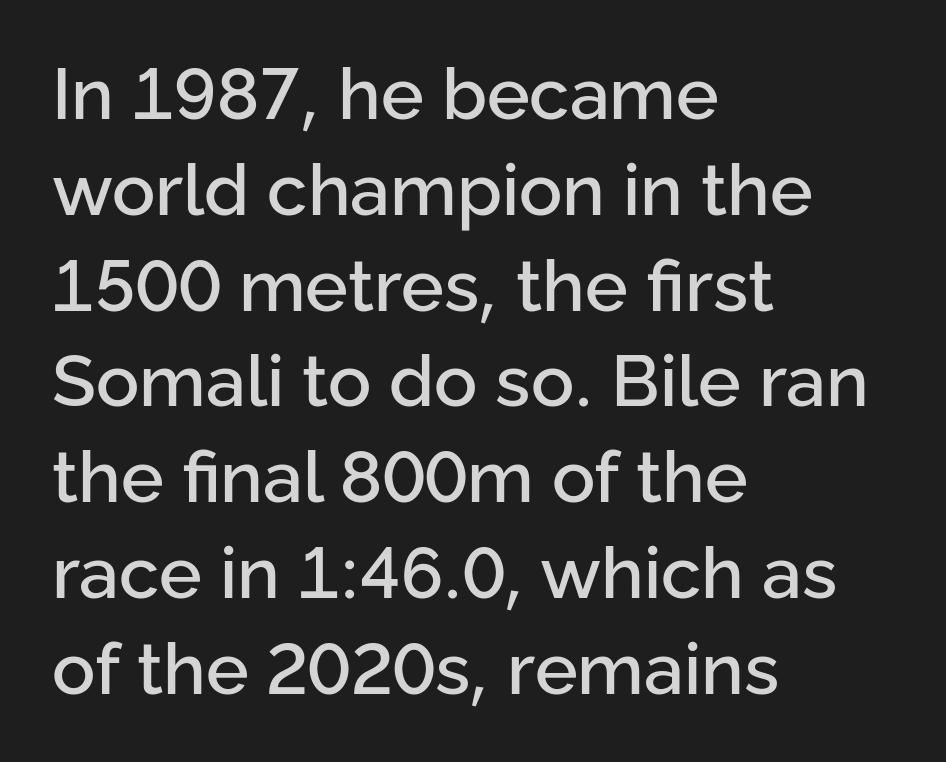
{"serif": "no", "italic": "no", "width": "normal", "stroke_contrast": "low", "x_height": "medium", "monospaced": "no", "underline": "no", "align": "left", "line_spacing": "normal", "line_spacing_ratio": 1.33, "letter_spacing": "normal", "letter_spacing_em": 0.0, "glyph_px": 72}
